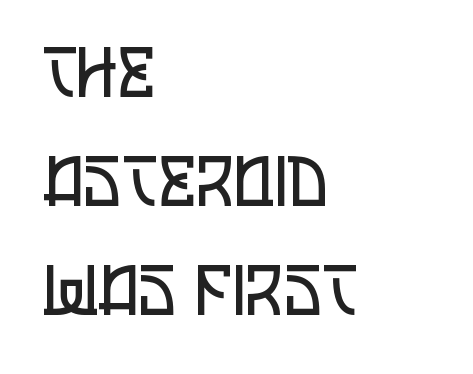
Vertical stems look standard width or narrower in stroke. Vertical strokes here are truly vertical. A typesetter would label this face a sans. Interline gaps are of average width in this sample. Horizontal alignment here is leftward, the default for most running prose. There is no visible air inserted between adjacent glyphs.
